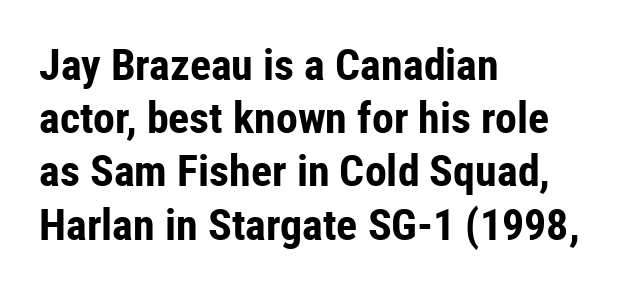
{"serif": "no", "italic": "no", "bold": "yes", "weight": "bold", "width": "condensed", "stroke_contrast": "low", "x_height": "medium", "monospaced": "no", "underline": "no", "align": "left", "line_spacing_ratio": 1.21, "letter_spacing": "normal", "letter_spacing_em": 0.0, "glyph_px": 44}
